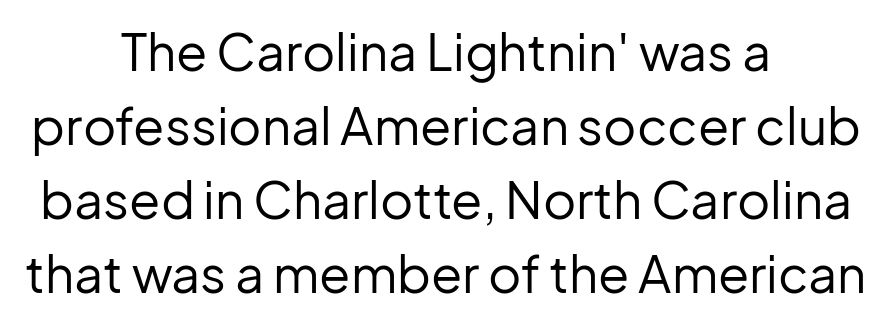
The image shows 51 px regular-weight sans-serif type, upright; set centered, normal line spacing (1.45x), normal letter spacing, not underlined; low stroke contrast and a medium x-height.
